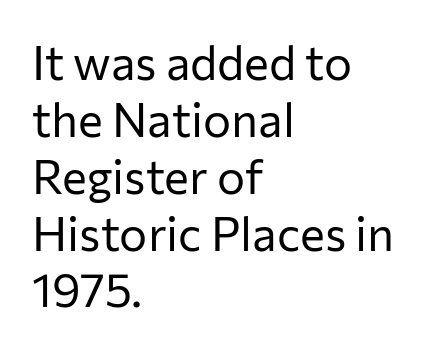
Q: Is the text bold? A: No.
Q: Is the text italic (slanted)? A: No, it is upright.
Q: Is the typeface a serif or a sans-serif typeface? A: Sans-serif.
Q: Is the text underlined? A: No.
Q: How is the paragraph aligned? A: Left-aligned.
Q: Is the spacing between letters normal or unusually wide? A: Normal.
Q: Width (condensed, normal, or wide)? A: Normal.
Q: Stroke contrast? A: Low.
Q: x-height? A: Medium.
Q: Monospaced? A: No.
